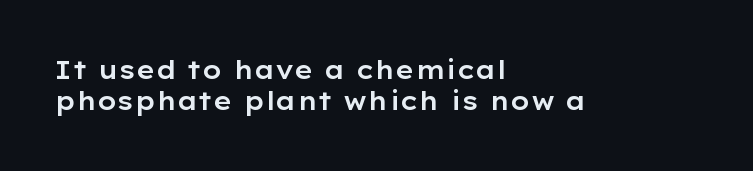
Which margin do the lines hug? The left one — the right edge is uneven. Bare-footed words on every line. Here the glyphs are tracked normally, forming tight word shapes. Does the lettering tilt? It doesn't — this is upright.
